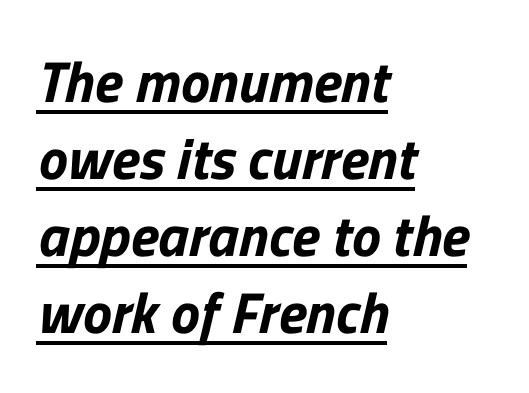
Nobody touched the tracking dial on this one. A typesetter would call this leading conventional body-copy spacing. Looks like regular typesetting: each glyph gets only the width it needs. The glyphs in this specimen are sans serif. Visually the block forms a straight wall on the left and a jagged coastline on the right. Emphasis is given by a line drawn under the lettering.
